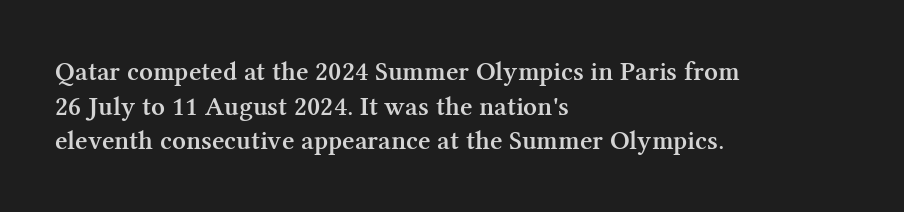
Q: Is the text bold? A: Semi-bold.
Q: Is the text italic (slanted)? A: No, it is upright.
Q: Is the text underlined? A: No.
Q: How is the paragraph aligned? A: Left-aligned.
Q: Is the spacing between letters normal or unusually wide? A: Normal.
Q: Is the spacing between lines tight, normal or loose? A: Normal.
